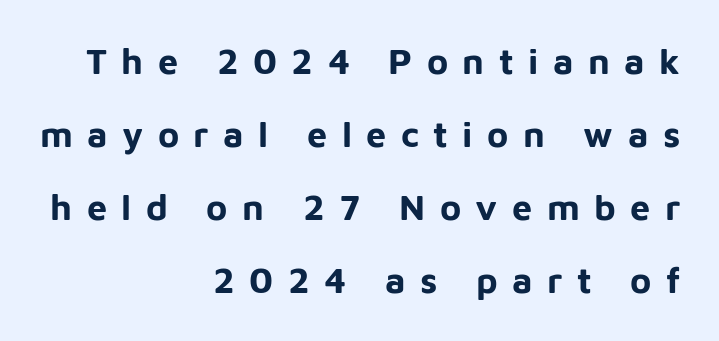
The image shows 36 px bold sans-serif type, upright; set right-aligned, loose line spacing (2.03x), unusually wide letter spacing (+0.4 em), not underlined; low stroke contrast and a medium x-height.
